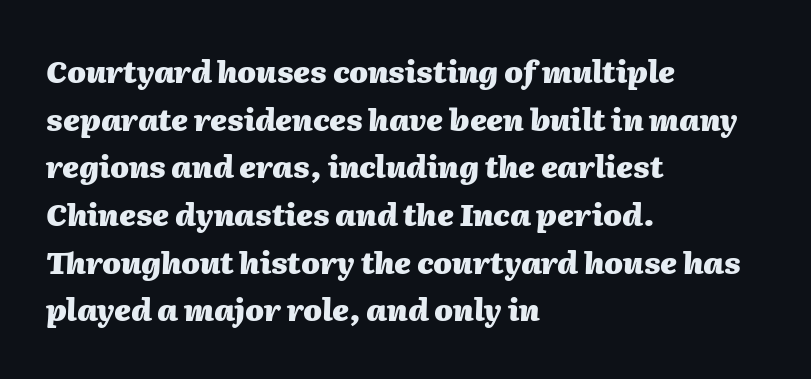
In CSS terms this would be text-align: left. Designer's note — italics engaged. How would I describe the line gaps? Plain and ordinary. Note the varied advance widths — an 'i' is clearly narrower than an 'm'. No word sits above an underline. Short note: letters normally spaced.
